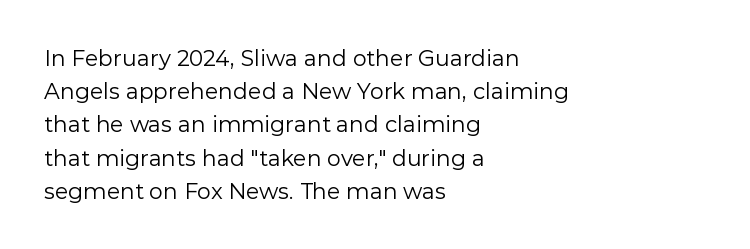
Tall strokes in this sample are plumb rather than angled. Weight: regular or lighter. Tracking value appears to be zero — textbook default spacing. The passage shown stacks its lines at a standard gap. The lines in this sample share a left origin and differ only in where they stop. Anything drawn beneath the words? Only blank space.
